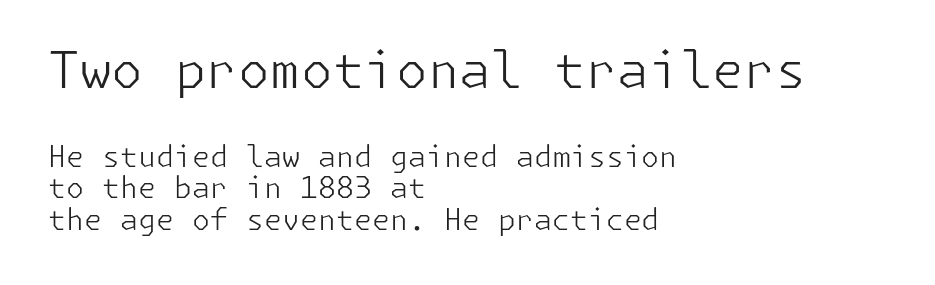
The image shows 51 px light sans-serif type, upright; set left-aligned, tight line spacing (1.08x), normal letter spacing, not underlined; the first (top) block is 1.76x larger; low stroke contrast and a medium x-height.
